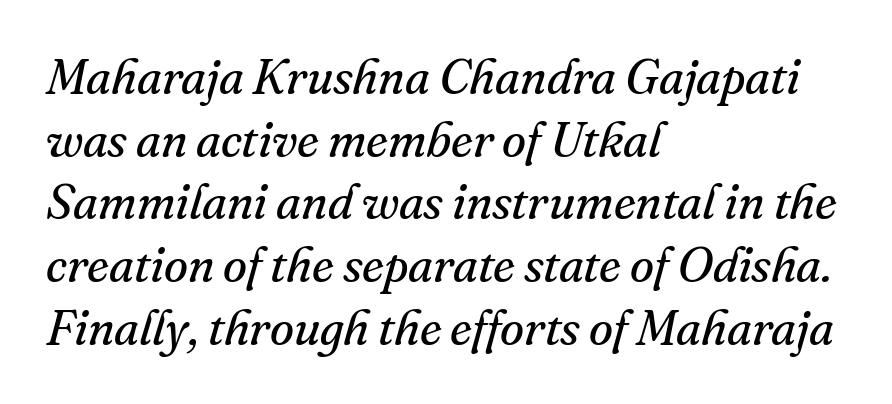
The image shows 49 px regular-weight serif type, italic (leaning right); set left-aligned, normal line spacing (1.28x), normal letter spacing, not underlined; medium stroke contrast and a small x-height.
